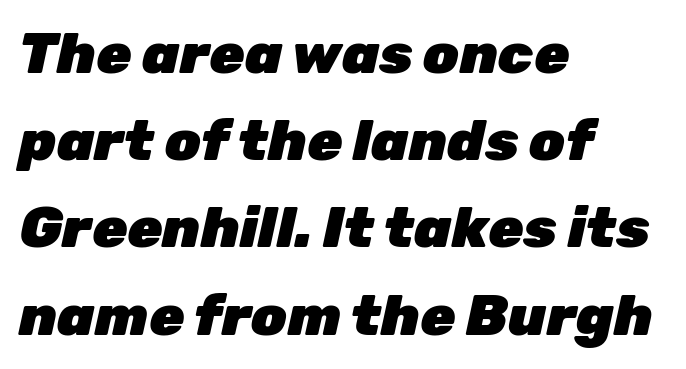
The image shows 57 px heavy type, italic (leaning right); set left-aligned, normal line spacing (1.53x), normal letter spacing, not underlined; low stroke contrast and a medium x-height.
